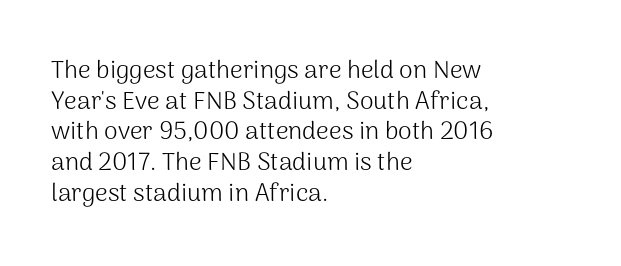
Q: Is the text bold? A: No.
Q: Is the text italic (slanted)? A: No, it is upright.
Q: Is the text underlined? A: No.
Q: How is the paragraph aligned? A: Left-aligned.
Q: Is the spacing between letters normal or unusually wide? A: Normal.
